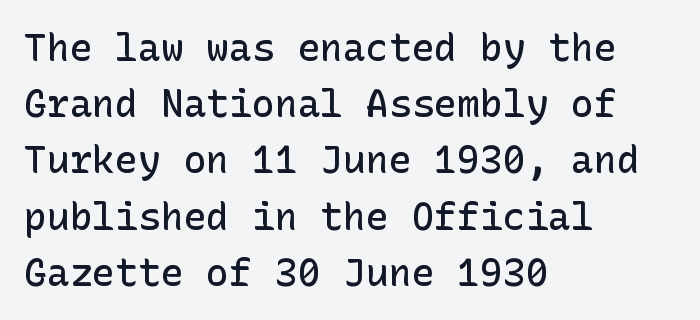
{"serif": "no", "italic": "no", "bold": "semi", "weight": "semibold", "width": "normal", "stroke_contrast": "low", "x_height": "medium", "underline": "no", "align": "left", "line_spacing": "normal", "line_spacing_ratio": 1.48, "letter_spacing": "normal", "letter_spacing_em": 0.0, "glyph_px": 38}
